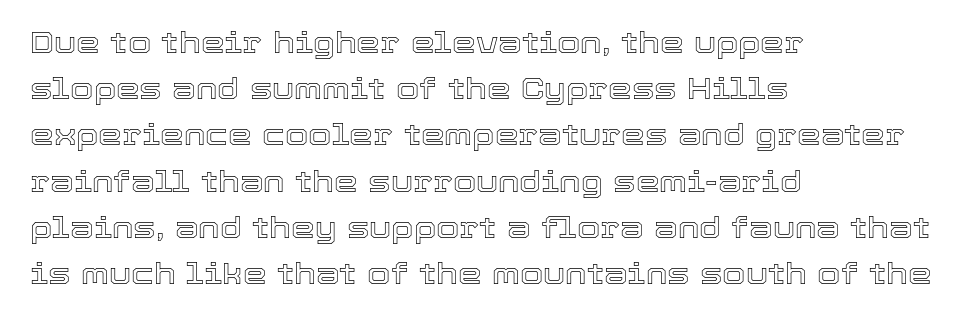
{"italic": "no", "width": "normal", "x_height": "medium", "monospaced": "no", "underline": "no", "align": "left", "line_spacing": "normal", "line_spacing_ratio": 1.54, "letter_spacing": "normal", "letter_spacing_em": 0.0, "glyph_px": 30}
